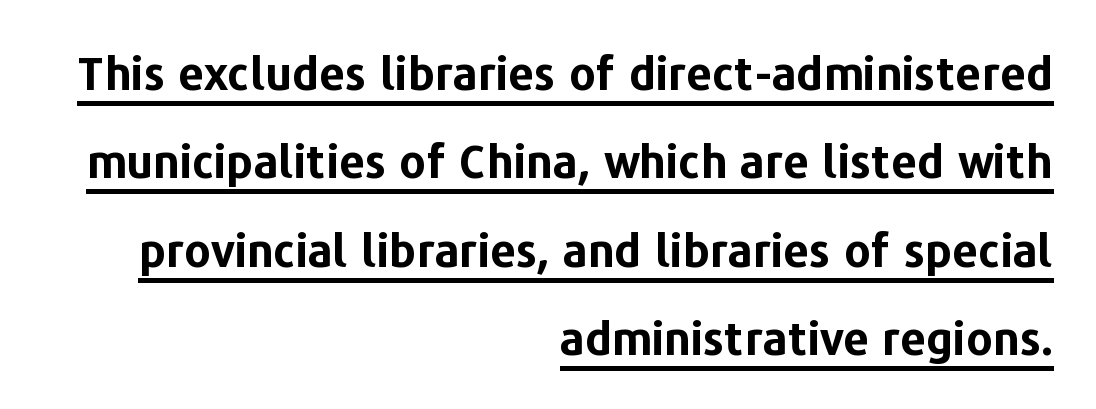
{"serif": "no", "italic": "no", "bold": "yes", "weight": "bold", "width": "normal", "stroke_contrast": "low", "x_height": "medium", "monospaced": "no", "underline": "yes", "align": "right", "line_spacing": "loose", "line_spacing_ratio": 1.92, "letter_spacing": "normal", "letter_spacing_em": 0.0, "glyph_px": 46}
